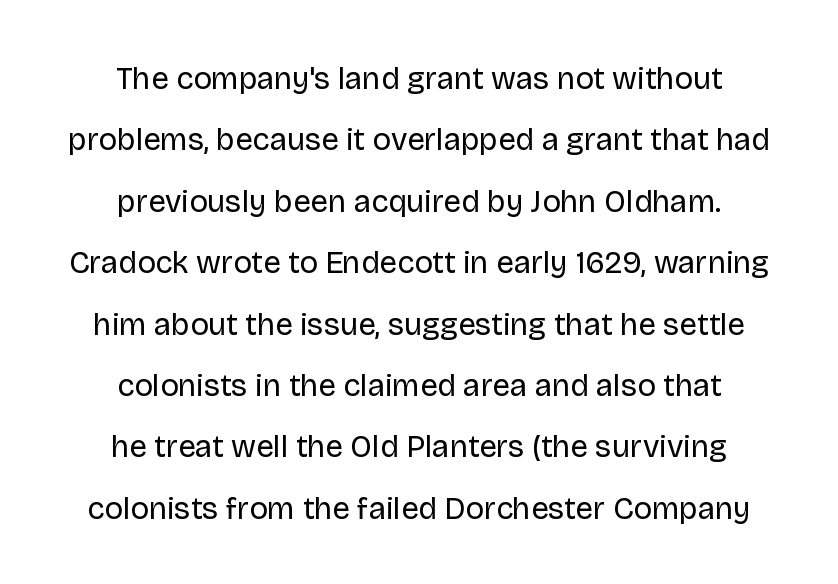
The image shows 31 px regular-weight sans-serif type, upright; set centered, loose line spacing (1.98x), normal letter spacing, not underlined; low stroke contrast and a large x-height.
